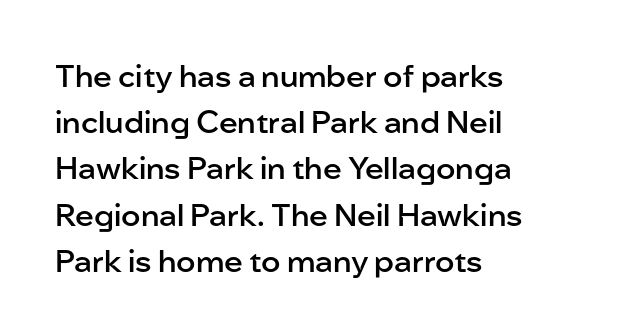
The image shows 31 px semibold sans-serif type, upright; set left-aligned, normal line spacing (1.49x), normal letter spacing, not underlined; low stroke contrast and a medium x-height.
